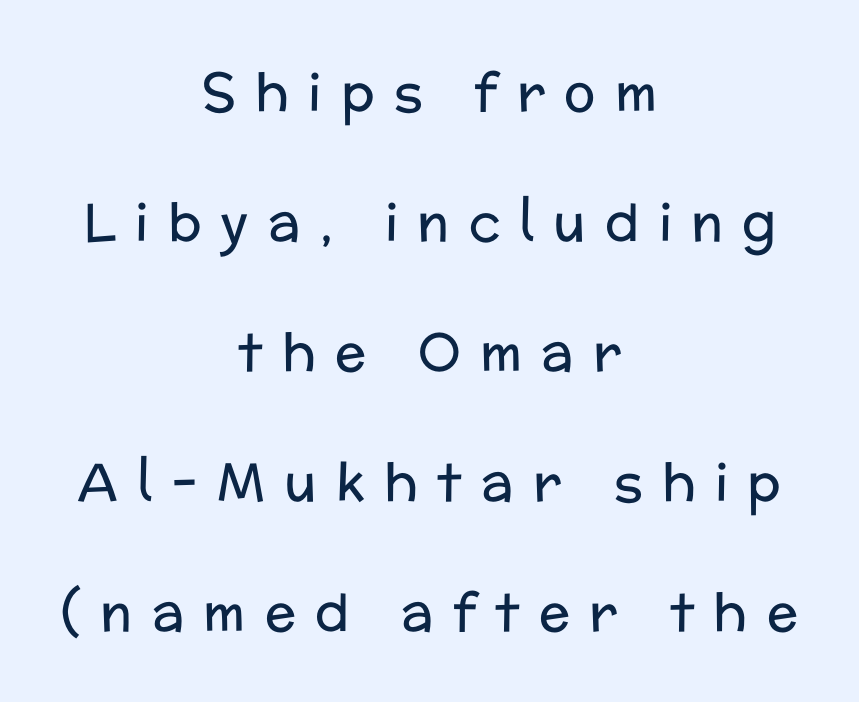
The image shows 52 px regular-weight sans-serif type, upright; set centered, loose line spacing (2.5x), unusually wide letter spacing (+0.37 em), not underlined; low stroke contrast and a medium x-height.
